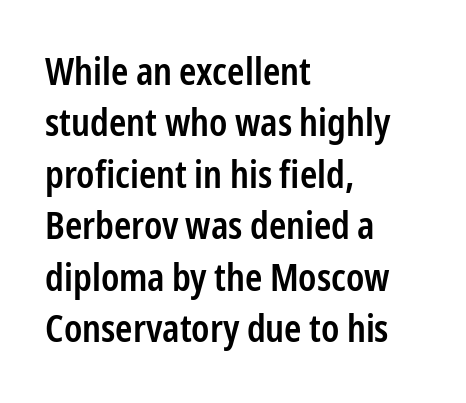
The image shows 37 px semibold, condensed sans-serif type, upright; set left-aligned, normal line spacing (1.39x), normal letter spacing, not underlined; low stroke contrast and a medium x-height.
